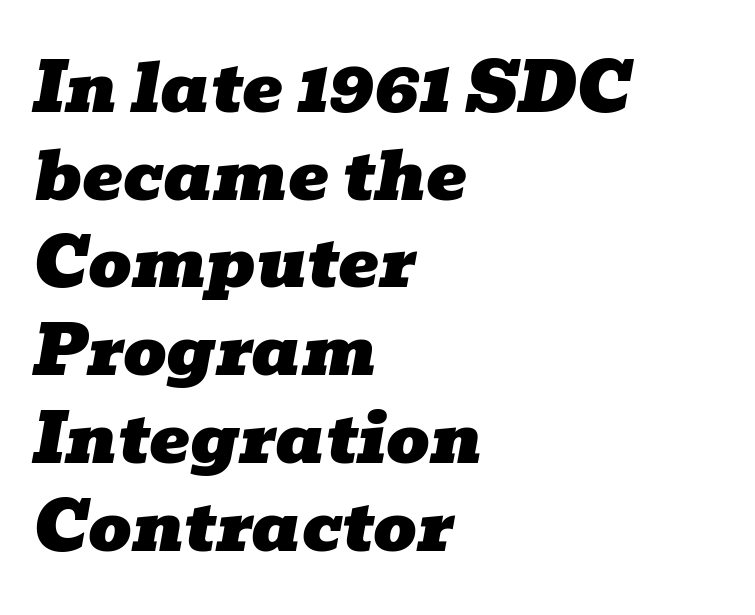
Q: Is the text italic (slanted)? A: Yes, it leans right by about 10 degrees.
Q: Is the typeface a serif or a sans-serif typeface? A: Serif.
Q: Is the text underlined? A: No.
Q: How is the paragraph aligned? A: Left-aligned.
Q: Is the spacing between letters normal or unusually wide? A: Normal.
Q: Is the spacing between lines tight, normal or loose? A: Normal.
Q: Width (condensed, normal, or wide)? A: Wide.
Q: Stroke contrast? A: Low.
Q: x-height? A: Medium.
Q: Monospaced? A: No.
